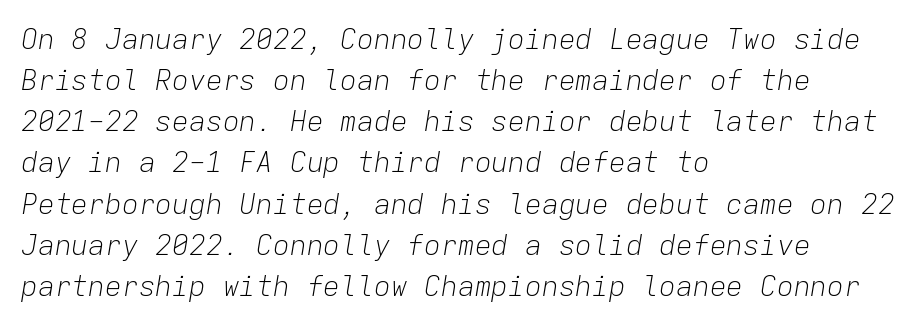
{"italic": "yes", "lean": "right", "slant_degrees": 9, "bold": "no", "weight": "light", "width": "normal", "stroke_contrast": "low", "x_height": "medium", "monospaced": "yes", "underline": "no", "align": "left", "line_spacing": "normal", "line_spacing_ratio": 1.47, "letter_spacing": "normal", "letter_spacing_em": 0.0, "glyph_px": 28}
